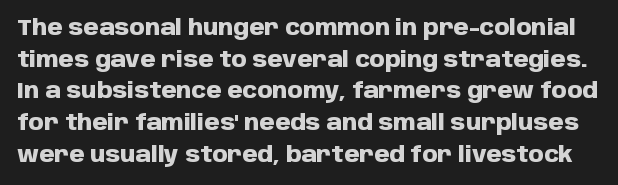
The image shows 22 px bold type, upright; set normal line spacing (1.44x), normal letter spacing, not underlined.
